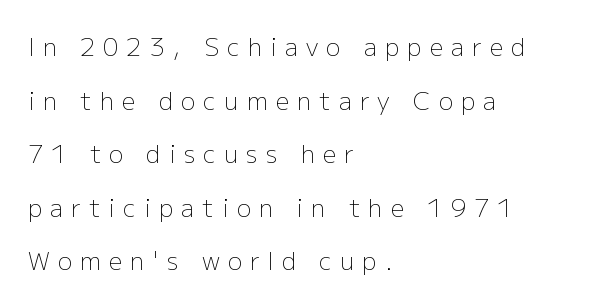
{"italic": "no", "bold": "no", "underline": "no", "align": "left", "line_spacing": "loose", "line_spacing_ratio": 2.23, "letter_spacing": "wide", "letter_spacing_em": 0.34, "glyph_px": 24}
